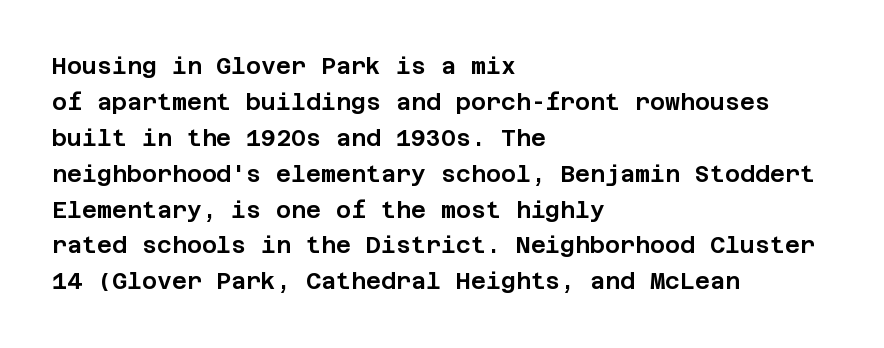
The image shows 23 px text type, upright; set left-aligned, normal line spacing (1.56x), normal letter spacing, not underlined.
